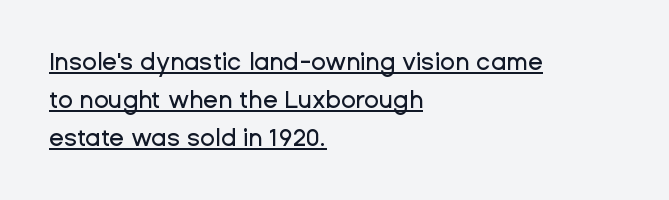
The image shows 24 px text type, upright; set left-aligned, normal line spacing (1.58x), normal letter spacing, underlined.
